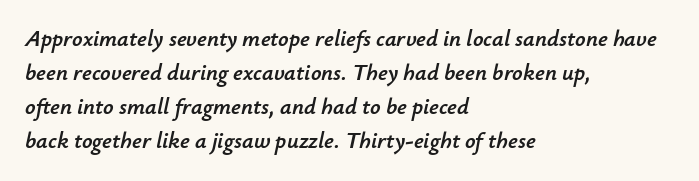
Short and long lines alike share a common starting point at left. Underline: absent. Successive baselines arrive at the customary interval. Yep, that's italic — everything's leaning. The rendering keeps characters at their native spacing.
